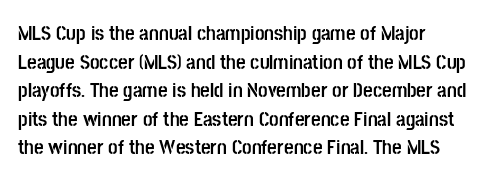
Every stem runs plumb, perpendicular to the baseline. The passage shown is not underscored anywhere. Spacing between characters is what you'd get straight out of the box. The rows are spaced the way most documents space them. The typesetting leans heavy: a genuine bold.
